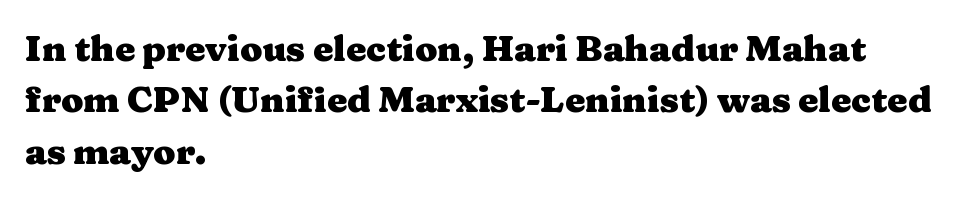
{"serif": "yes", "italic": "no", "bold": "yes", "weight": "heavy", "width": "wide", "stroke_contrast": "medium", "x_height": "medium", "monospaced": "no", "underline": "no", "align": "left", "line_spacing": "normal", "line_spacing_ratio": 1.43, "letter_spacing": "normal", "letter_spacing_em": 0.0, "glyph_px": 36}
